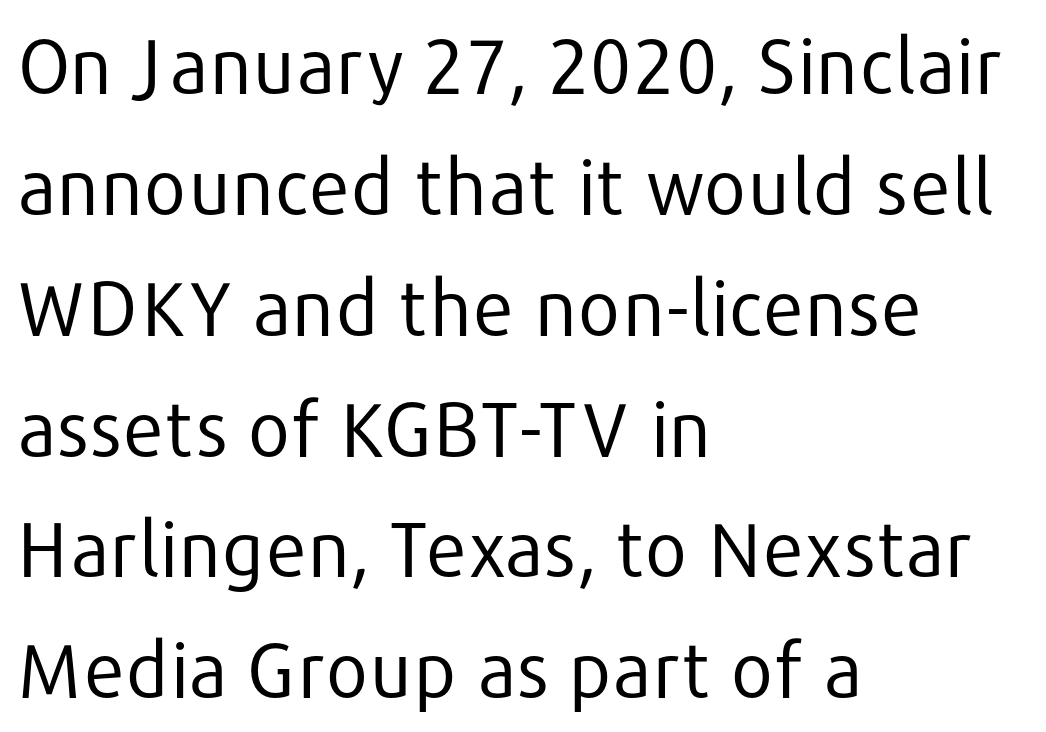
{"serif": "no", "italic": "no", "bold": "no", "weight": "regular", "width": "normal", "stroke_contrast": "low", "x_height": "medium", "monospaced": "no", "underline": "no", "align": "left", "line_spacing": "normal", "line_spacing_ratio": 1.59, "letter_spacing": "normal", "letter_spacing_em": 0.0, "glyph_px": 76}
